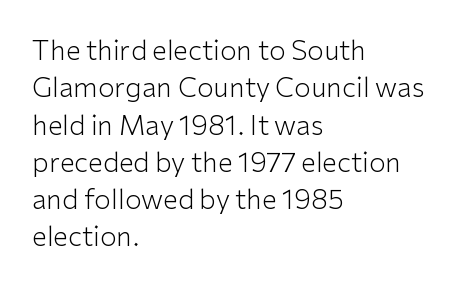
{"italic": "no", "bold": "no", "underline": "no", "align": "left", "line_spacing": "normal", "line_spacing_ratio": 1.38, "letter_spacing": "normal", "letter_spacing_em": 0.0, "glyph_px": 27}
